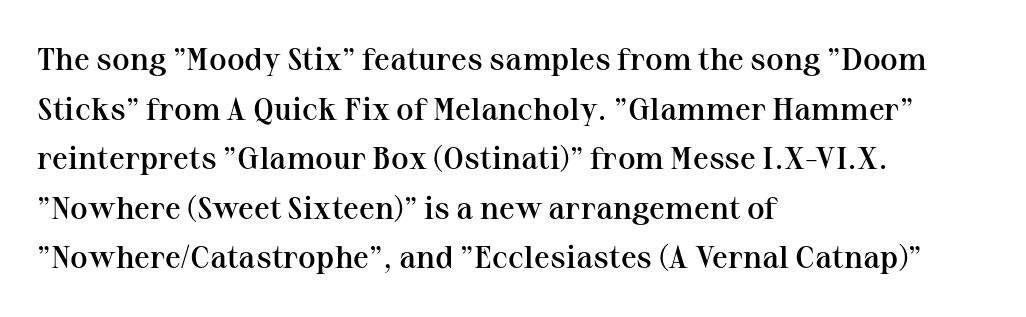
{"serif": "yes", "italic": "no", "bold": "semi", "weight": "semibold", "width": "normal", "stroke_contrast": "medium", "x_height": "medium", "monospaced": "no", "underline": "no", "align": "left", "line_spacing": "normal", "line_spacing_ratio": 1.55, "letter_spacing": "normal", "letter_spacing_em": 0.0, "glyph_px": 32}
